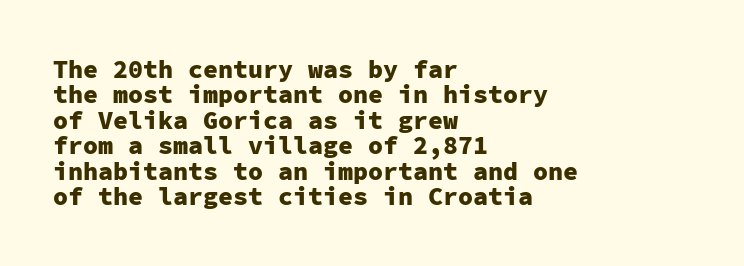
{"italic": "no", "bold": "yes", "underline": "no", "align": "left", "line_spacing": "tight", "line_spacing_ratio": 1.02, "letter_spacing": "normal", "letter_spacing_em": 0.0, "glyph_px": 25}
